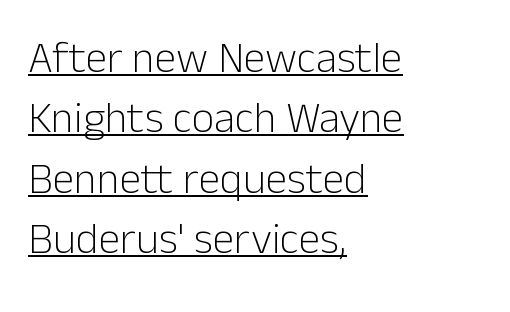
Q: Is the text bold? A: No.
Q: Is the text italic (slanted)? A: No, it is upright.
Q: Is the typeface a serif or a sans-serif typeface? A: Sans-serif.
Q: Is the text underlined? A: Yes.
Q: How is the paragraph aligned? A: Left-aligned.
Q: Is the spacing between letters normal or unusually wide? A: Normal.
Q: Is the spacing between lines tight, normal or loose? A: Normal.
Q: Width (condensed, normal, or wide)? A: Normal.
Q: Stroke contrast? A: Low.
Q: x-height? A: Medium.
Q: Monospaced? A: No.
